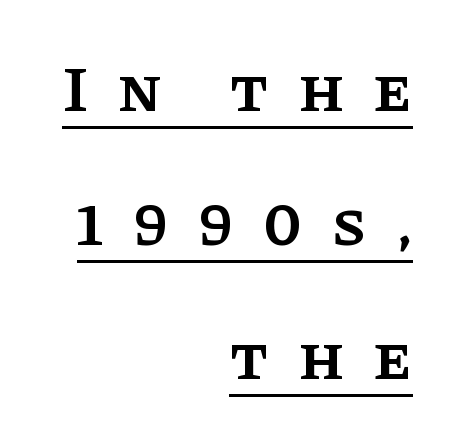
Honestly, the underline is the first thing you notice here. Is the block centered? No — it sits flush against the right margin. In terms of letterspacing, this is a distinctly airy, spread setting. This sample has the flowing, uneven cadence of proportional lettering. The letters carry serifs — small finishing strokes at the ends of their stems. The vertical gap from one line to the next is large.
